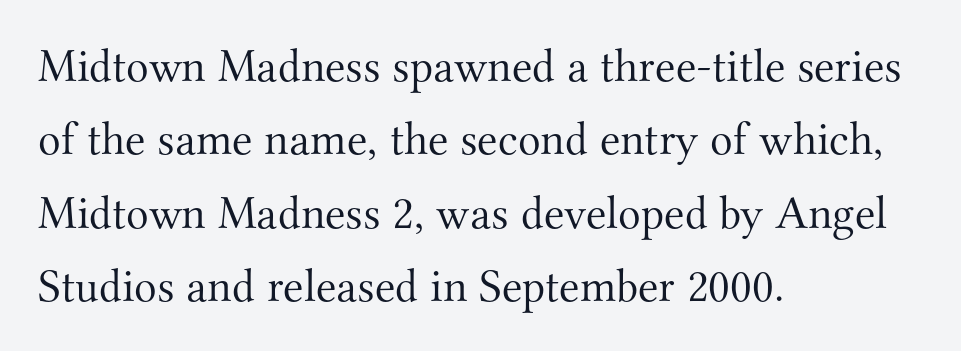
This sample has the flowing, uneven cadence of proportional lettering. No chunkiness to these letters — they're not bold. The baseline area is clear. The rag falls on the right side of this text block.
